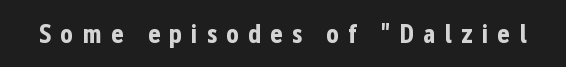
The image shows 27 px bold type, upright; set unusually wide letter spacing (+0.33 em), not underlined.
